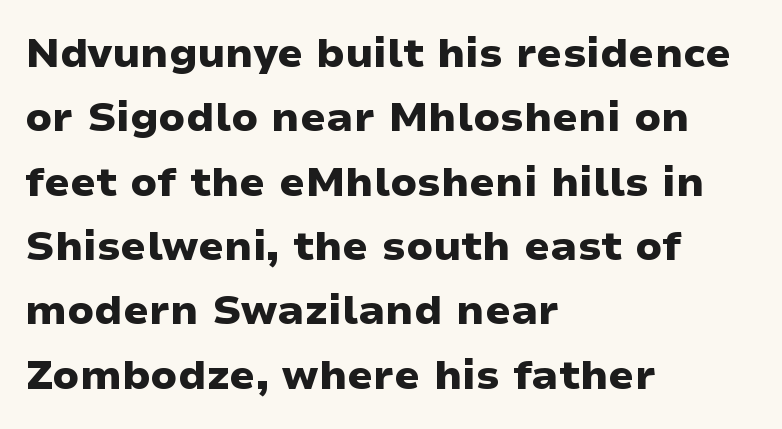
The image shows 41 px heavy, wide sans-serif type, upright; set left-aligned, normal line spacing (1.57x), normal letter spacing, not underlined; low stroke contrast and a medium x-height.
